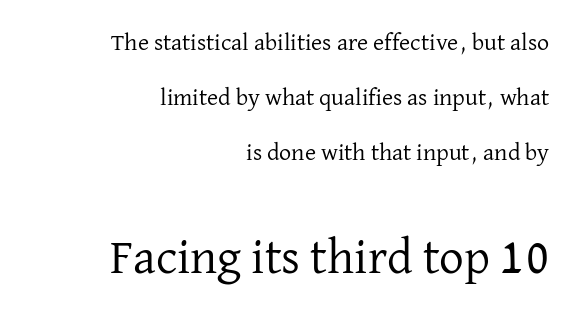
The image shows 49 px regular-weight serif type, upright; set right-aligned, loose line spacing (2.29x), normal letter spacing, not underlined; the second (bottom) block is 2.04x larger; low stroke contrast and a medium x-height.
